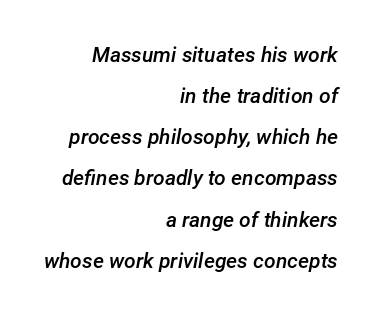
Caption: multi-line text, flush right, ragged left. A fair bit of extra ink — the face is semibold, not bold. Spacing between characters is what you'd get straight out of the box. Successive baselines arrive slowly, with a big drop between each.
